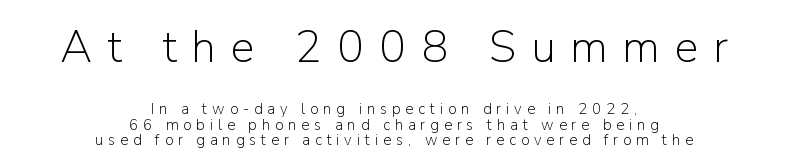
The image shows 45 px light sans-serif type, upright; set centered, tight line spacing (1.03x), unusually wide letter spacing (+0.33 em), not underlined; the first (top) block is 3.0x larger; low stroke contrast and a medium x-height.
